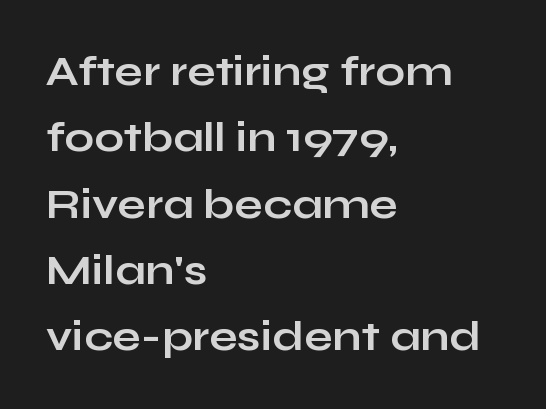
Q: Is the text bold? A: Yes.
Q: Is the text italic (slanted)? A: No, it is upright.
Q: Is the typeface a serif or a sans-serif typeface? A: Sans-serif.
Q: Is the text underlined? A: No.
Q: How is the paragraph aligned? A: Left-aligned.
Q: Is the spacing between letters normal or unusually wide? A: Normal.
Q: Is the spacing between lines tight, normal or loose? A: Normal.
Q: Width (condensed, normal, or wide)? A: Wide.
Q: Stroke contrast? A: Low.
Q: x-height? A: Medium.
Q: Monospaced? A: No.
